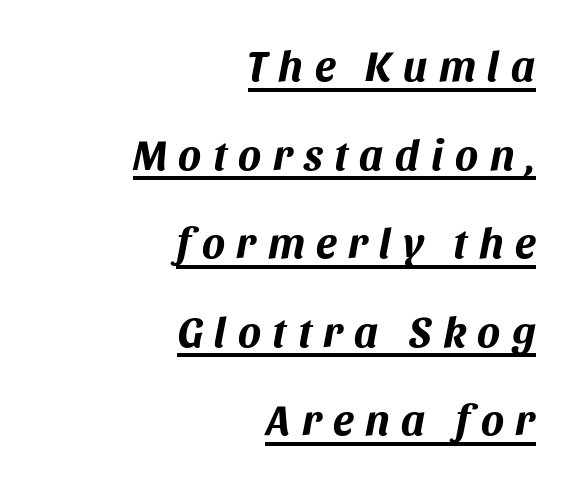
Q: Is the text bold? A: Yes.
Q: Is the text italic (slanted)? A: Yes, it leans right by about 11 degrees.
Q: Is the text underlined? A: Yes.
Q: How is the paragraph aligned? A: Right-aligned.
Q: Is the spacing between letters normal or unusually wide? A: Unusually wide.
Q: Is the spacing between lines tight, normal or loose? A: Loose.
Q: Width (condensed, normal, or wide)? A: Normal.
Q: Stroke contrast? A: Medium.
Q: x-height? A: Large.
Q: Monospaced? A: No.
